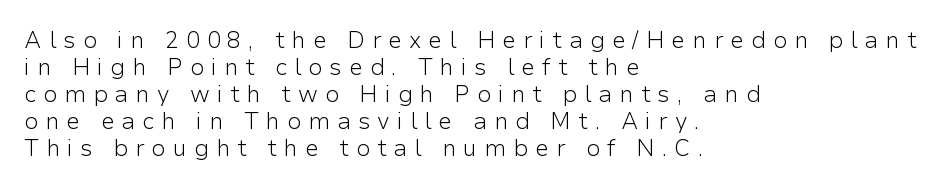
Q: Is the text bold? A: No.
Q: Is the text italic (slanted)? A: No, it is upright.
Q: Is the text underlined? A: No.
Q: How is the paragraph aligned? A: Left-aligned.
Q: Is the spacing between letters normal or unusually wide? A: Unusually wide.
